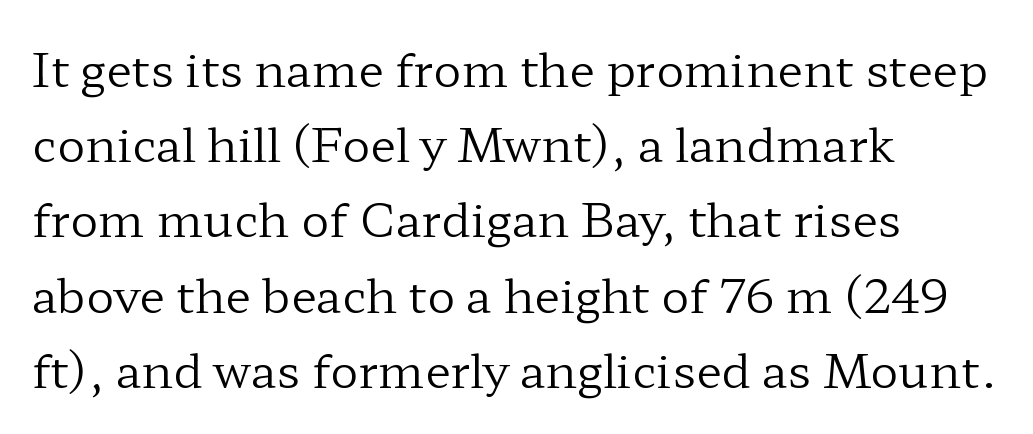
Q: Is the text bold? A: No.
Q: Is the text italic (slanted)? A: No, it is upright.
Q: Is the typeface a serif or a sans-serif typeface? A: Serif.
Q: Is the text underlined? A: No.
Q: How is the paragraph aligned? A: Left-aligned.
Q: Is the spacing between letters normal or unusually wide? A: Normal.
Q: Is the spacing between lines tight, normal or loose? A: Normal.
Q: Width (condensed, normal, or wide)? A: Wide.
Q: Stroke contrast? A: Low.
Q: x-height? A: Medium.
Q: Monospaced? A: No.
